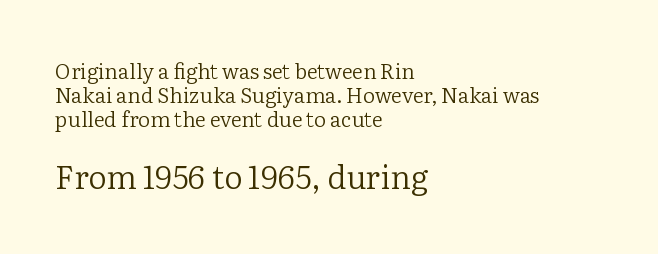
{"serif": "yes", "italic": "no", "bold": "no", "weight": "regular", "width": "normal", "stroke_contrast": "low", "x_height": "medium", "monospaced": "no", "underline": "no", "align": "left", "line_spacing": "tight", "line_spacing_ratio": 1.15, "letter_spacing": "normal", "letter_spacing_em": 0.0, "larger_block": "second", "size_ratio": 1.52, "glyph_px": 32}
